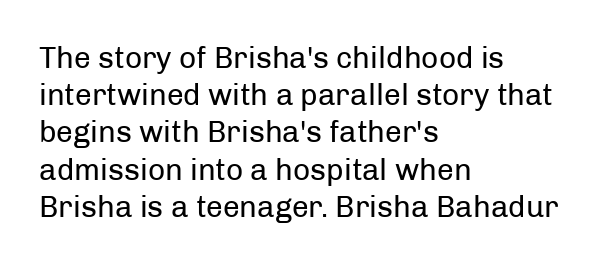
Caption: multi-line text, flush left, ragged right. Descenders are the only things crossing below the line. Posture: vertical. The strokes carry an ordinary text weight at most.
